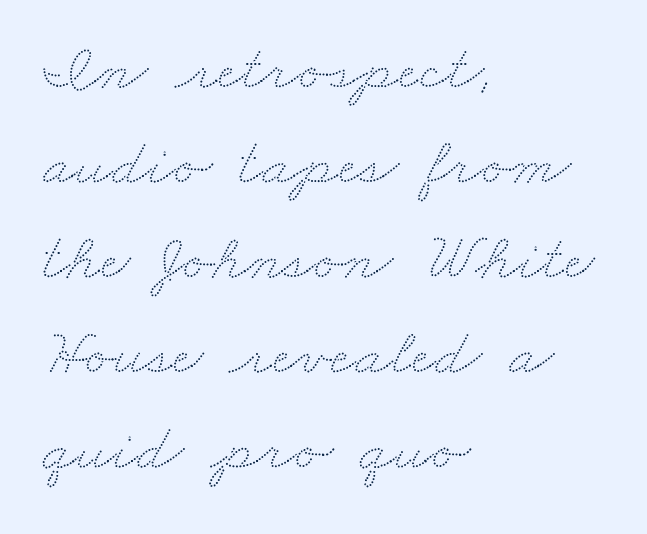
The image shows 66 px wide type; set left-aligned, normal line spacing (1.44x), normal letter spacing, not underlined; low stroke contrast and a small x-height.
